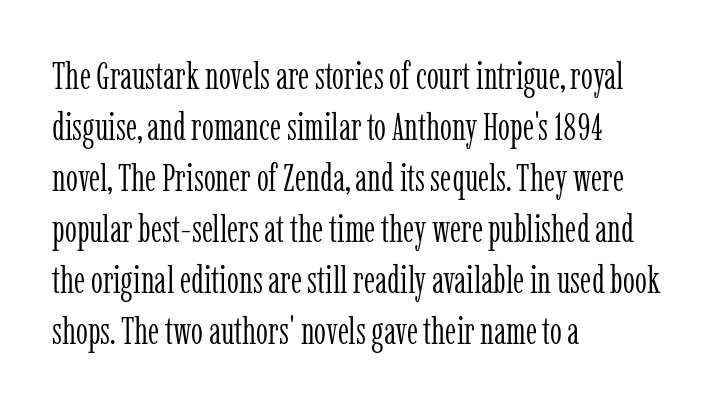
The image shows 38 px light, condensed serif type, upright; set left-aligned, normal line spacing (1.34x), normal letter spacing, not underlined; low stroke contrast and a medium x-height.
